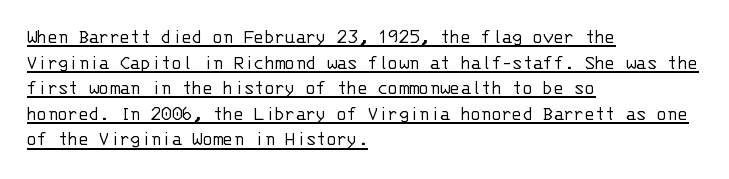
Q: Is the text bold? A: No.
Q: Is the text italic (slanted)? A: No, it is upright.
Q: Is the text underlined? A: Yes.
Q: How is the paragraph aligned? A: Left-aligned.
Q: Is the spacing between letters normal or unusually wide? A: Normal.
